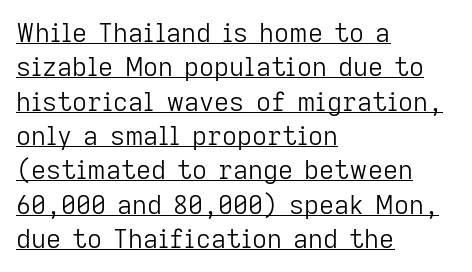
Q: Is the text bold? A: No.
Q: Is the text italic (slanted)? A: No, it is upright.
Q: Is the text underlined? A: Yes.
Q: How is the paragraph aligned? A: Left-aligned.
Q: Is the spacing between letters normal or unusually wide? A: Normal.
Q: Is the spacing between lines tight, normal or loose? A: Normal.
